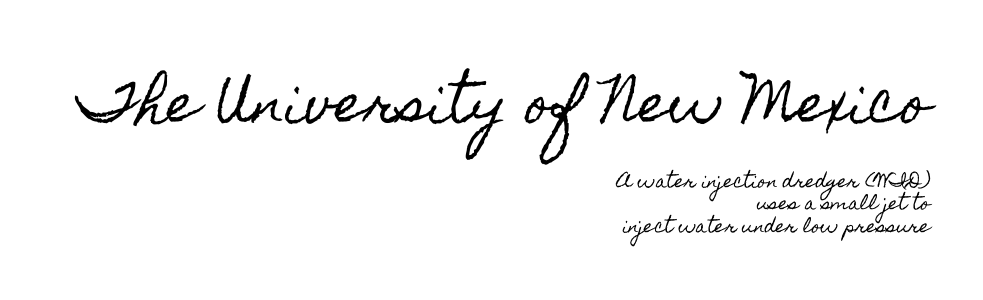
{"width": "condensed", "x_height": "small", "monospaced": "no", "underline": "no", "align": "right", "line_spacing": "normal", "line_spacing_ratio": 1.33, "letter_spacing": "normal", "letter_spacing_em": 0.0, "larger_block": "first", "size_ratio": 3.06, "glyph_px": 52}
